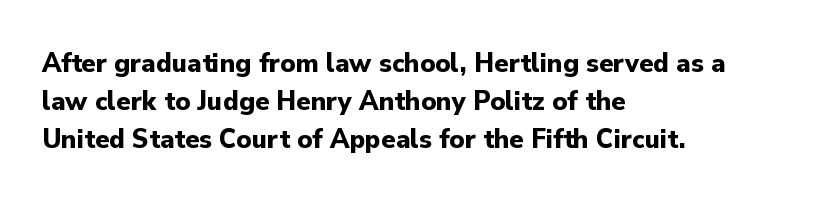
{"serif": "no", "italic": "no", "bold": "yes", "weight": "bold", "width": "normal", "stroke_contrast": "low", "x_height": "small", "monospaced": "no", "underline": "no", "align": "left", "line_spacing": "normal", "line_spacing_ratio": 1.31, "letter_spacing": "normal", "letter_spacing_em": 0.0, "glyph_px": 29}
